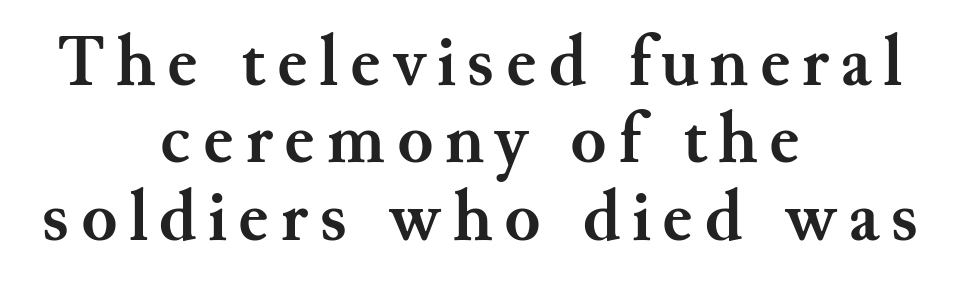
Q: Is the text bold? A: Yes.
Q: Is the text italic (slanted)? A: No, it is upright.
Q: Is the typeface a serif or a sans-serif typeface? A: Serif.
Q: Is the text underlined? A: No.
Q: How is the paragraph aligned? A: Centered.
Q: Is the spacing between lines tight, normal or loose? A: Tight.
Q: Width (condensed, normal, or wide)? A: Normal.
Q: Stroke contrast? A: Medium.
Q: x-height? A: Small.
Q: Monospaced? A: No.
